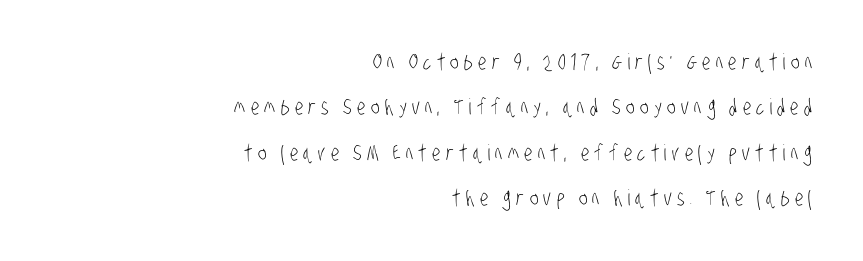
If you drew a ruler down the right edge, every line would touch it. A quiet, ordinary-to-light weight characterises the typeface. The rendering uses a large line-height, opening up the rows. Type without underlining. Loose tracking; the words dissolve into strings of separated letters.
